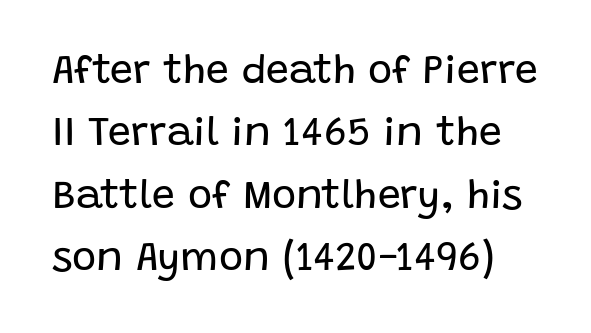
The image shows 41 px regular-weight sans-serif type, upright; set normal line spacing (1.52x), normal letter spacing, not underlined; low stroke contrast and a large x-height.
